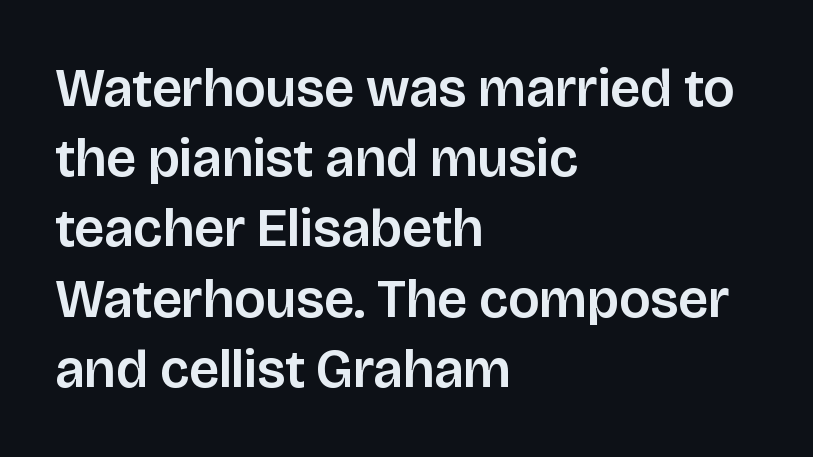
Does the lettering tilt? It doesn't — this is upright. The designer left line spacing at the default. The gaps between neighbouring characters are ordinary and unremarkable. Unlike a traditional serif, this face leaves its strokes unadorned. Left-aligned paragraph, ragged on the right. Note the varied advance widths — an 'i' is clearly narrower than an 'm'.
